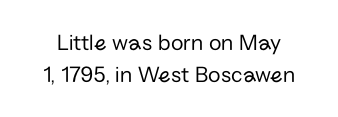
{"italic": "no", "bold": "no", "underline": "no", "line_spacing": "normal", "line_spacing_ratio": 1.41, "letter_spacing": "normal", "letter_spacing_em": 0.0, "glyph_px": 23}
